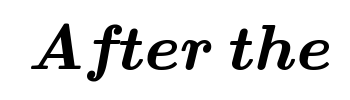
{"serif": "yes", "bold": "yes", "weight": "bold", "width": "wide", "stroke_contrast": "medium", "x_height": "small", "monospaced": "no", "underline": "no", "letter_spacing": "normal", "letter_spacing_em": 0.0, "glyph_px": 63}
